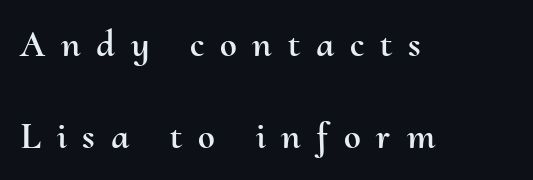
The image shows 38 px text type, upright; set left-aligned, loose line spacing (2.43x), unusually wide letter spacing (+0.42 em), not underlined; medium stroke contrast and a small x-height.
